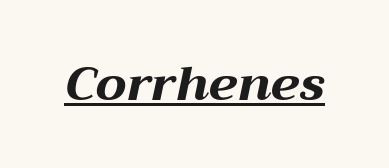
Q: Is the text bold? A: Yes.
Q: Is the text italic (slanted)? A: Yes, it leans right by about 12 degrees.
Q: Is the text underlined? A: Yes.
Q: Is the spacing between letters normal or unusually wide? A: Normal.
Q: Width (condensed, normal, or wide)? A: Wide.
Q: Stroke contrast? A: Medium.
Q: x-height? A: Medium.
Q: Monospaced? A: No.
